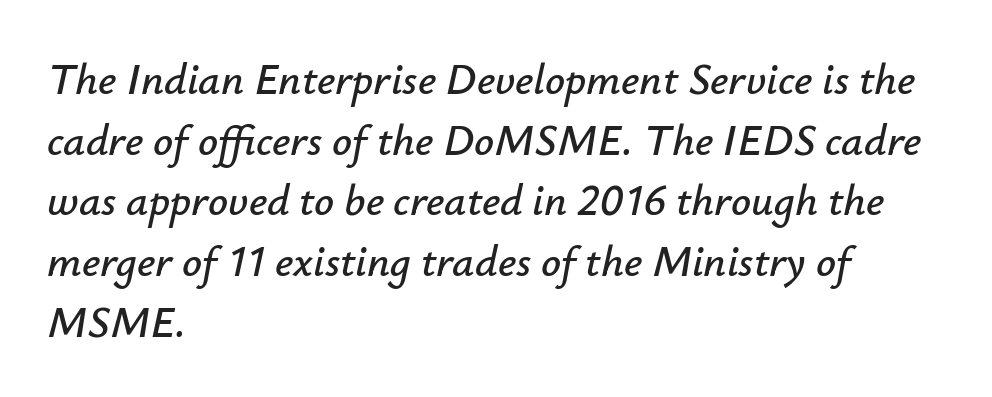
Q: Is the text italic (slanted)? A: Yes, it leans right by about 12 degrees.
Q: Is the text underlined? A: No.
Q: How is the paragraph aligned? A: Left-aligned.
Q: Is the spacing between letters normal or unusually wide? A: Normal.
Q: Is the spacing between lines tight, normal or loose? A: Normal.
Q: Width (condensed, normal, or wide)? A: Normal.
Q: Stroke contrast? A: Low.
Q: x-height? A: Small.
Q: Monospaced? A: No.
